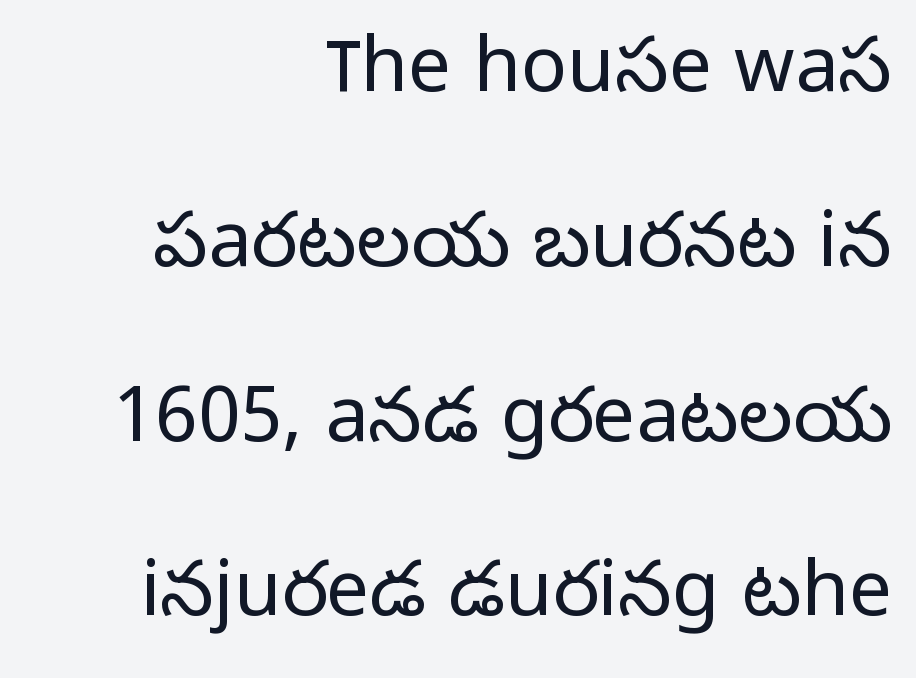
{"serif": "no", "italic": "no", "bold": "no", "weight": "light", "width": "normal", "stroke_contrast": "low", "x_height": "medium", "monospaced": "no", "underline": "no", "align": "right", "line_spacing": "loose", "line_spacing_ratio": 2.27, "letter_spacing": "normal", "letter_spacing_em": 0.0, "glyph_px": 77}
